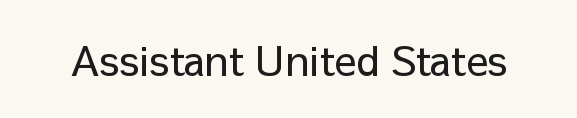
Q: Is the text bold? A: No.
Q: Is the text italic (slanted)? A: No, it is upright.
Q: Is the typeface a serif or a sans-serif typeface? A: Sans-serif.
Q: Is the text underlined? A: No.
Q: Is the spacing between letters normal or unusually wide? A: Normal.
Q: Width (condensed, normal, or wide)? A: Normal.
Q: Stroke contrast? A: Low.
Q: x-height? A: Medium.
Q: Monospaced? A: No.
